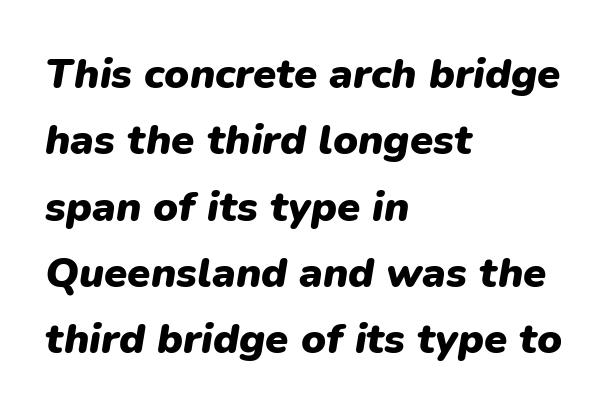
Students, observe: this is what conventionally led text looks like. Heft: maximum for text — a bold. Looking at the ascenders, they clearly lean. The horizontal fit of the characters is conventional and even. You could not count columns in this text — the font is proportionally spaced.
